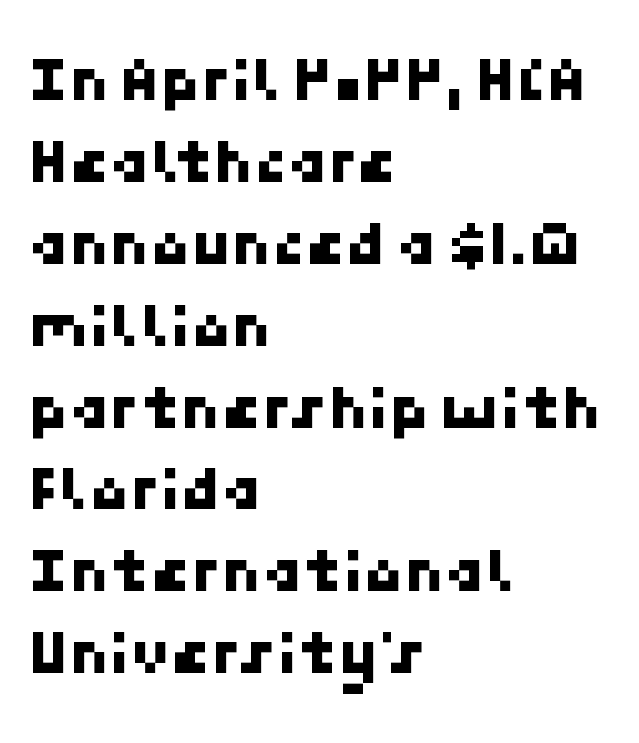
{"serif": "no", "width": "normal", "stroke_contrast": "low", "x_height": "medium", "underline": "no", "align": "left", "line_spacing": "normal", "line_spacing_ratio": 1.26, "letter_spacing": "normal", "letter_spacing_em": 0.0, "glyph_px": 65}
